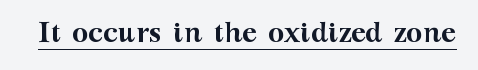
The image shows 28 px semibold, wide serif type, upright; set normal letter spacing, underlined; medium stroke contrast and a medium x-height.
